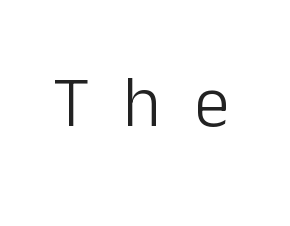
Q: Is the text bold? A: No.
Q: Is the text italic (slanted)? A: No, it is upright.
Q: Is the typeface a serif or a sans-serif typeface? A: Sans-serif.
Q: Is the text underlined? A: No.
Q: Is the spacing between letters normal or unusually wide? A: Unusually wide.
Q: Width (condensed, normal, or wide)? A: Normal.
Q: Stroke contrast? A: Low.
Q: x-height? A: Medium.
Q: Monospaced? A: No.
